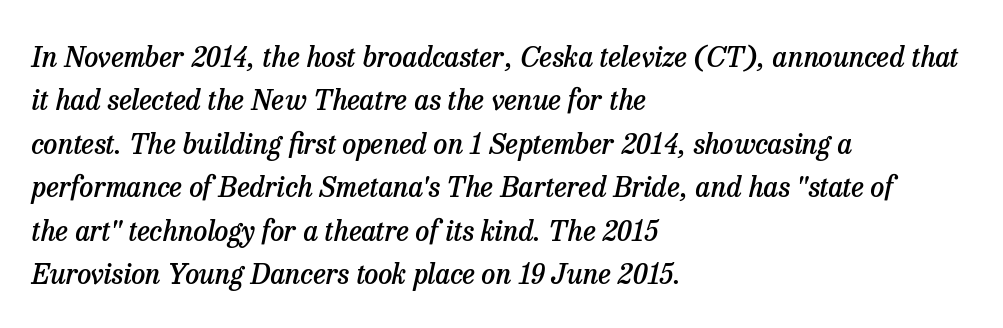
{"serif": "yes", "italic": "yes", "lean": "right", "slant_degrees": 13, "bold": "semi", "weight": "semibold", "width": "normal", "stroke_contrast": "low", "x_height": "medium", "monospaced": "no", "underline": "no", "align": "left", "line_spacing": "normal", "line_spacing_ratio": 1.55, "letter_spacing": "normal", "letter_spacing_em": 0.0, "glyph_px": 28}
